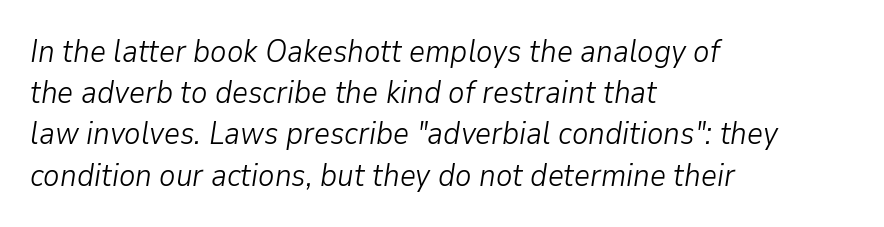
Q: Is the text bold? A: No.
Q: Is the text italic (slanted)? A: Yes, it leans right by about 9 degrees.
Q: Is the text underlined? A: No.
Q: How is the paragraph aligned? A: Left-aligned.
Q: Is the spacing between letters normal or unusually wide? A: Normal.
Q: Is the spacing between lines tight, normal or loose? A: Normal.
Q: Width (condensed, normal, or wide)? A: Normal.
Q: Stroke contrast? A: Low.
Q: x-height? A: Medium.
Q: Monospaced? A: No.
